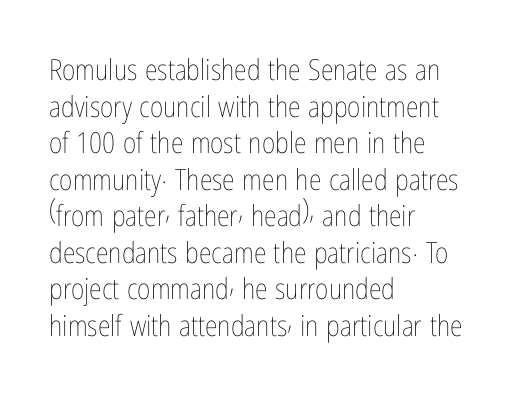
{"italic": "no", "bold": "no", "weight": "thin", "width": "condensed", "stroke_contrast": "low", "x_height": "medium", "monospaced": "no", "underline": "no", "align": "left", "line_spacing": "normal", "line_spacing_ratio": 1.26, "letter_spacing": "normal", "letter_spacing_em": 0.0, "glyph_px": 29}
